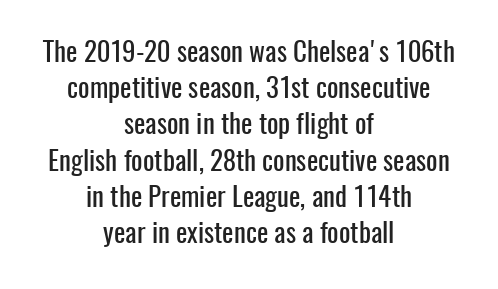
{"italic": "no", "underline": "no", "align": "center", "line_spacing": "normal", "line_spacing_ratio": 1.34, "letter_spacing": "normal", "letter_spacing_em": 0.0, "glyph_px": 27}
